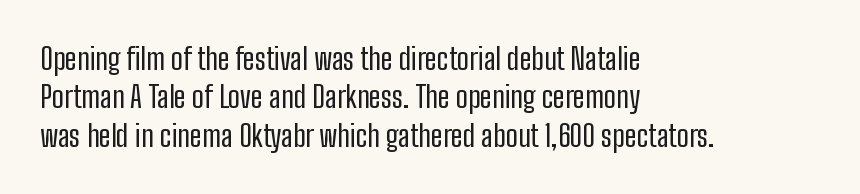
The image shows 30 px regular-weight, condensed sans-serif type, upright; set left-aligned, normal line spacing (1.28x), normal letter spacing, not underlined; low stroke contrast and a medium x-height.
